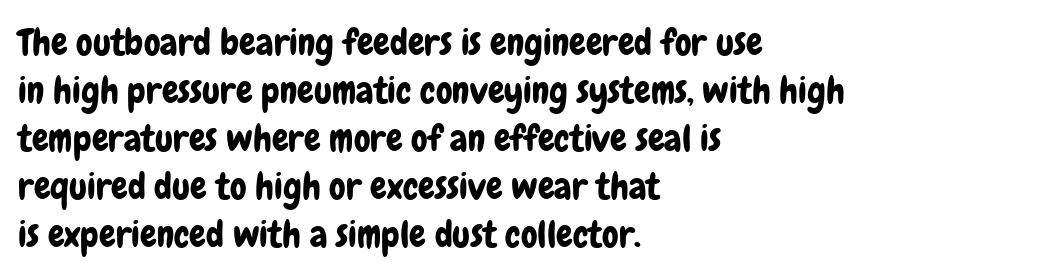
Q: Is the text italic (slanted)? A: No, it is upright.
Q: Is the typeface a serif or a sans-serif typeface? A: Sans-serif.
Q: Is the text underlined? A: No.
Q: How is the paragraph aligned? A: Left-aligned.
Q: Is the spacing between letters normal or unusually wide? A: Normal.
Q: Is the spacing between lines tight, normal or loose? A: Normal.
Q: Width (condensed, normal, or wide)? A: Condensed.
Q: Stroke contrast? A: Low.
Q: x-height? A: Medium.
Q: Monospaced? A: No.
